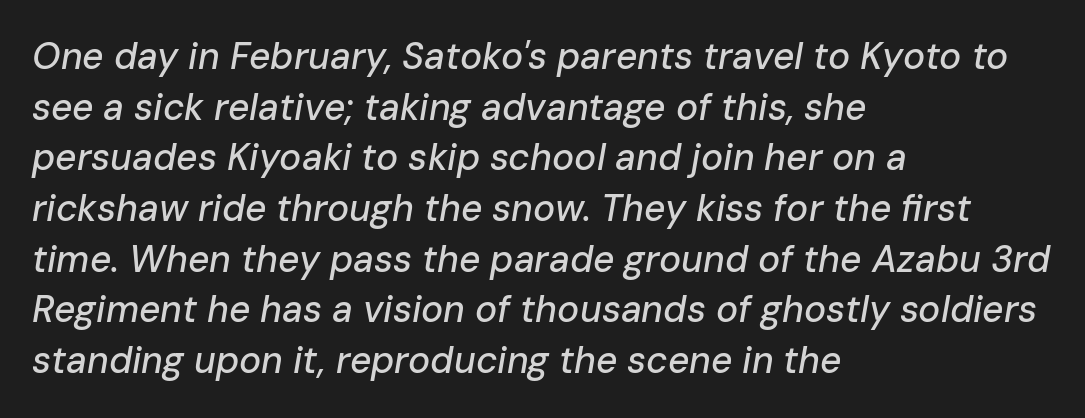
Q: Is the text italic (slanted)? A: Yes, it leans right by about 10 degrees.
Q: Is the text underlined? A: No.
Q: How is the paragraph aligned? A: Left-aligned.
Q: Is the spacing between letters normal or unusually wide? A: Normal.
Q: Is the spacing between lines tight, normal or loose? A: Normal.
Q: Width (condensed, normal, or wide)? A: Normal.
Q: Stroke contrast? A: Low.
Q: x-height? A: Medium.
Q: Monospaced? A: No.
